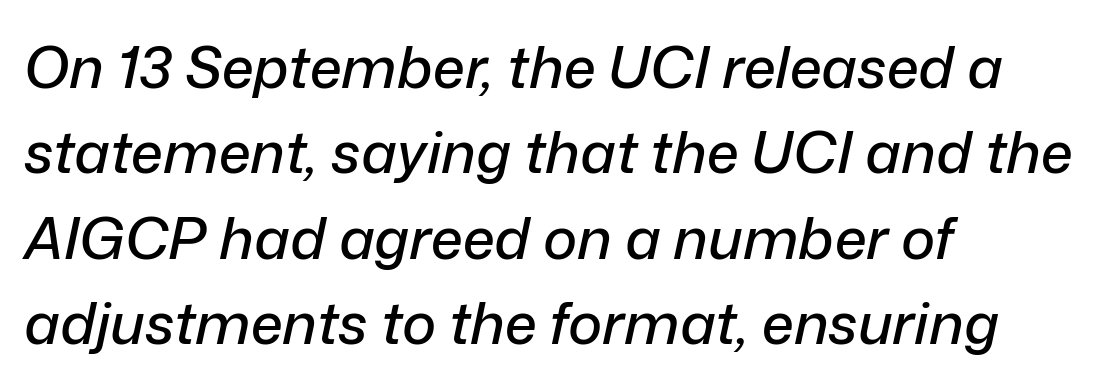
The image shows 58 px text type, italic (leaning right); set left-aligned, normal line spacing (1.47x), normal letter spacing, not underlined; low stroke contrast and a medium x-height.
